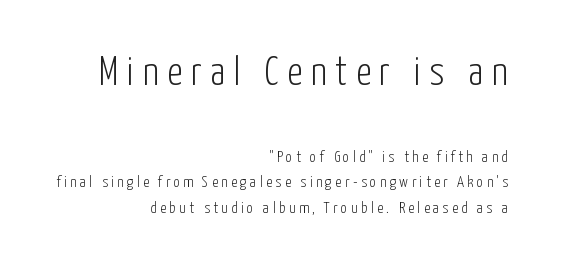
The image shows 40 px light, condensed sans-serif type, upright; set right-aligned, normal line spacing (1.58x), unusually wide letter spacing (+0.21 em), not underlined; the first (top) block is 2.5x larger; low stroke contrast and a medium x-height.
